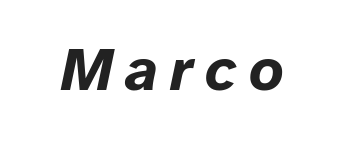
Q: Is the text bold? A: Yes.
Q: Is the text italic (slanted)? A: Yes, it leans right by about 12 degrees.
Q: Is the text underlined? A: No.
Q: Is the spacing between letters normal or unusually wide? A: Unusually wide.
Q: Width (condensed, normal, or wide)? A: Normal.
Q: Stroke contrast? A: Low.
Q: x-height? A: Medium.
Q: Monospaced? A: No.
